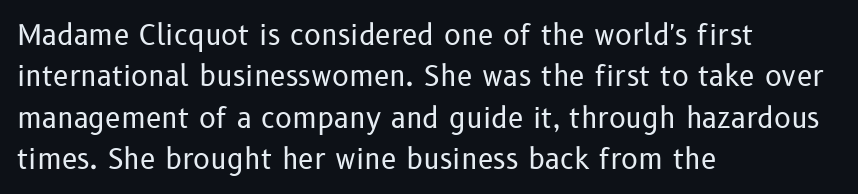
A student would call this left alignment; a typographer would say flush left, rag right. Students, observe: this is what conventionally led text looks like. These lines keep a tight, regular rhythm from letter to letter. No heavy texture on the line: the type isn't bold. Beneath every word, the page is bare. This rendering employs a face without finishing strokes, i.e., a sans-serif.
